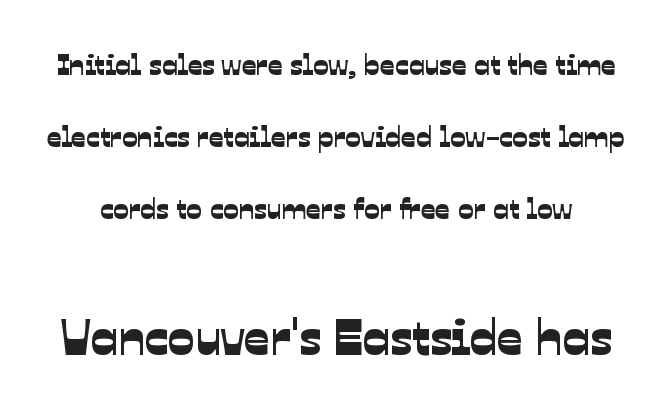
Q: Is the typeface a serif or a sans-serif typeface? A: Sans-serif.
Q: Is the text underlined? A: No.
Q: Is the spacing between letters normal or unusually wide? A: Normal.
Q: Is the spacing between lines tight, normal or loose? A: Loose.
Q: Which block of text is set in a larger size, the first (top) or the second (bottom)? A: The second (bottom) one.
Q: Width (condensed, normal, or wide)? A: Normal.
Q: Stroke contrast? A: Low.
Q: x-height? A: Medium.
Q: Monospaced? A: No.
